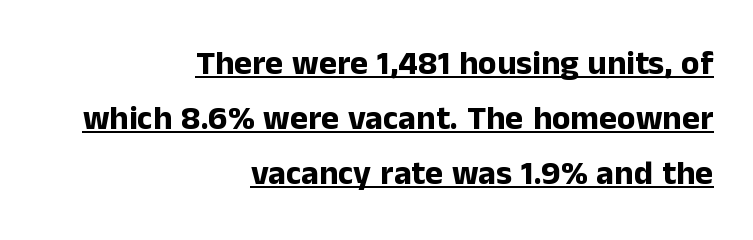
Q: Is the text bold? A: Yes.
Q: Is the text italic (slanted)? A: No, it is upright.
Q: Is the typeface a serif or a sans-serif typeface? A: Sans-serif.
Q: Is the text underlined? A: Yes.
Q: How is the paragraph aligned? A: Right-aligned.
Q: Is the spacing between letters normal or unusually wide? A: Normal.
Q: Is the spacing between lines tight, normal or loose? A: Normal.
Q: Width (condensed, normal, or wide)? A: Normal.
Q: Stroke contrast? A: Low.
Q: x-height? A: Medium.
Q: Monospaced? A: No.
